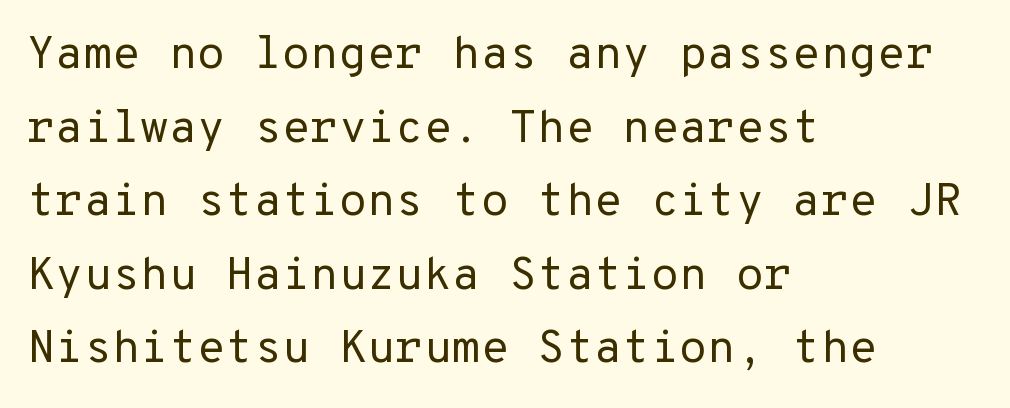
Q: Is the text bold? A: No.
Q: Is the text italic (slanted)? A: No, it is upright.
Q: Is the typeface a serif or a sans-serif typeface? A: Sans-serif.
Q: Is the text underlined? A: No.
Q: How is the paragraph aligned? A: Left-aligned.
Q: Is the spacing between letters normal or unusually wide? A: Normal.
Q: Is the spacing between lines tight, normal or loose? A: Normal.
Q: Width (condensed, normal, or wide)? A: Normal.
Q: Stroke contrast? A: Low.
Q: x-height? A: Medium.
